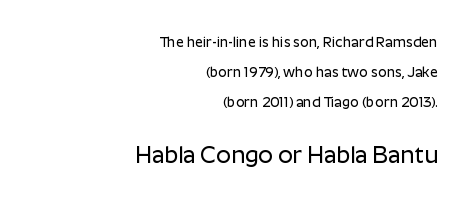
Q: Is the text italic (slanted)? A: No, it is upright.
Q: Is the text underlined? A: No.
Q: How is the paragraph aligned? A: Right-aligned.
Q: Is the spacing between letters normal or unusually wide? A: Normal.
Q: Is the spacing between lines tight, normal or loose? A: Loose.
Q: Which block of text is set in a larger size, the first (top) or the second (bottom)? A: The second (bottom) one.
